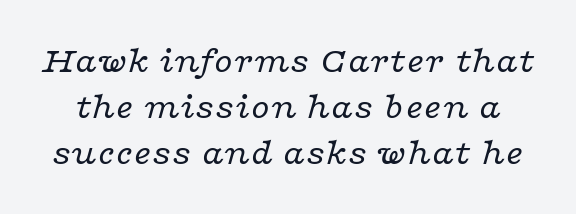
Q: Is the text bold? A: No.
Q: Is the text italic (slanted)? A: Yes, it leans right by about 16 degrees.
Q: Is the typeface a serif or a sans-serif typeface? A: Serif.
Q: Is the text underlined? A: No.
Q: Is the spacing between letters normal or unusually wide? A: Normal.
Q: Width (condensed, normal, or wide)? A: Wide.
Q: Stroke contrast? A: Low.
Q: x-height? A: Medium.
Q: Monospaced? A: No.
